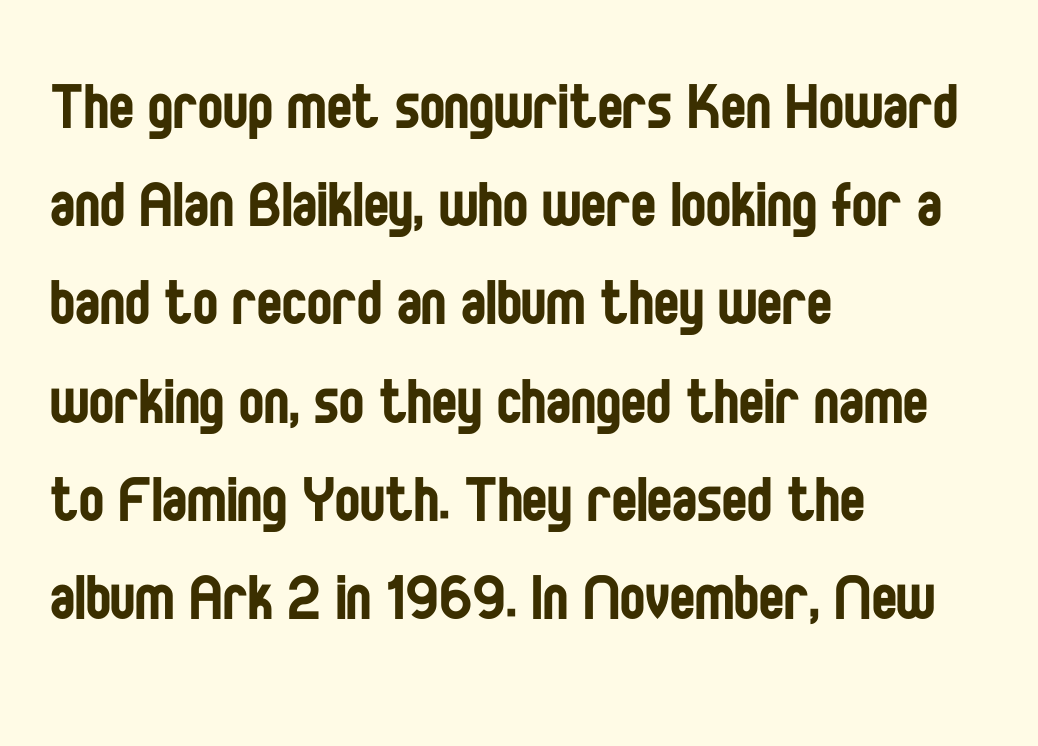
The image shows 75 px regular-weight, condensed sans-serif type, upright; set left-aligned, normal line spacing (1.31x), normal letter spacing, not underlined; low stroke contrast and a large x-height.
